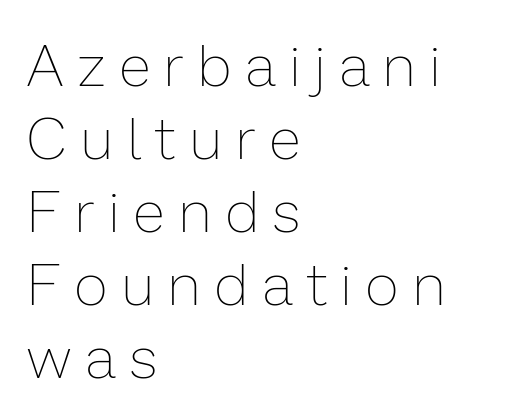
{"italic": "no", "bold": "no", "weight": "thin", "width": "normal", "stroke_contrast": "low", "x_height": "medium", "monospaced": "no", "underline": "no", "align": "left", "line_spacing": "normal", "line_spacing_ratio": 1.26, "letter_spacing": "wide", "letter_spacing_em": 0.26, "glyph_px": 58}
